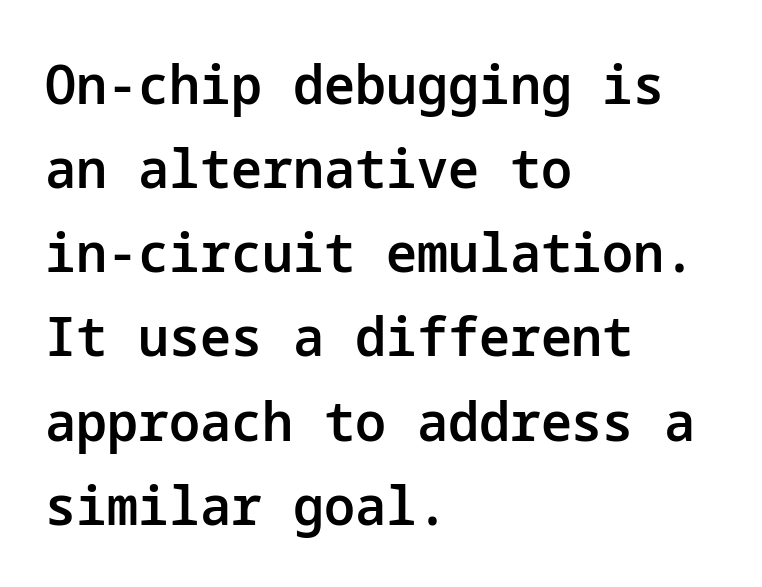
Words float on clear page, feet unadorned. The space between consecutive lines is moderate. A typesetter would call this zero additional tracking. These lines stack with their left ends in a neat column. Letterform terminals end flat and unadorned throughout the passage. Summary of weight: moderately heavy, a semibold.
